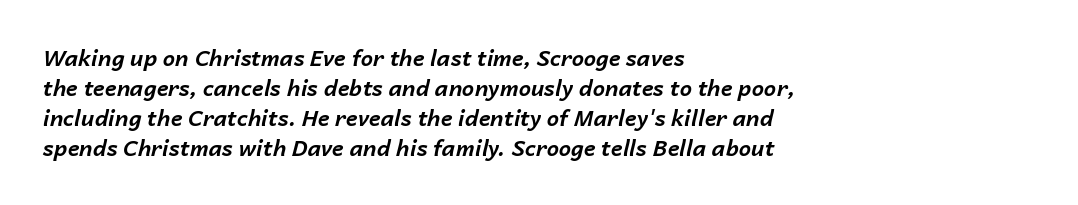
The horizontal fit of the characters is conventional and even. This rendering features lettering with no underline. If you drew a ruler down the left edge, every line would touch it. Summary of weight: heavy, a full bold. Posture: slanted. Notice how descenders clear the ascenders below comfortably — that's standard leading.
